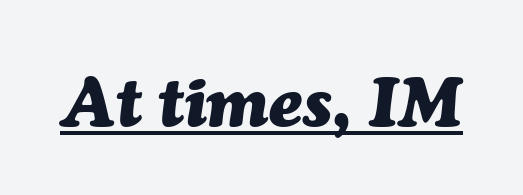
{"italic": "yes", "lean": "right", "slant_degrees": 7, "bold": "yes", "weight": "heavy", "width": "normal", "stroke_contrast": "medium", "x_height": "medium", "monospaced": "no", "underline": "yes", "letter_spacing": "normal", "letter_spacing_em": 0.0, "glyph_px": 69}
